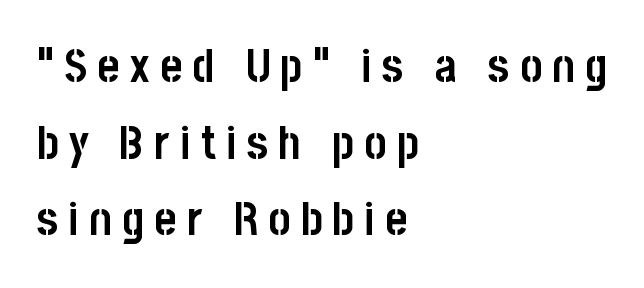
Q: Is the text bold? A: Yes.
Q: Is the text italic (slanted)? A: No, it is upright.
Q: Is the typeface a serif or a sans-serif typeface? A: Sans-serif.
Q: Is the text underlined? A: No.
Q: How is the paragraph aligned? A: Left-aligned.
Q: Is the spacing between letters normal or unusually wide? A: Unusually wide.
Q: Is the spacing between lines tight, normal or loose? A: Normal.
Q: Width (condensed, normal, or wide)? A: Condensed.
Q: Stroke contrast? A: Low.
Q: x-height? A: Large.
Q: Monospaced? A: No.
